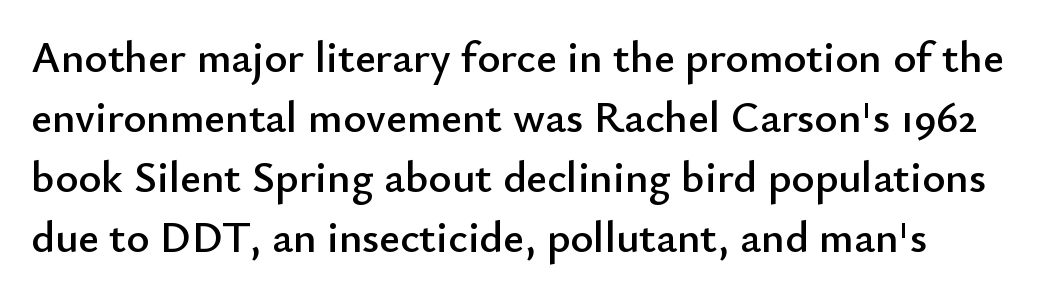
Q: Is the text italic (slanted)? A: No, it is upright.
Q: Is the typeface a serif or a sans-serif typeface? A: Sans-serif.
Q: Is the text underlined? A: No.
Q: Is the spacing between letters normal or unusually wide? A: Normal.
Q: Is the spacing between lines tight, normal or loose? A: Normal.
Q: Width (condensed, normal, or wide)? A: Normal.
Q: Stroke contrast? A: Low.
Q: x-height? A: Small.
Q: Monospaced? A: No.
